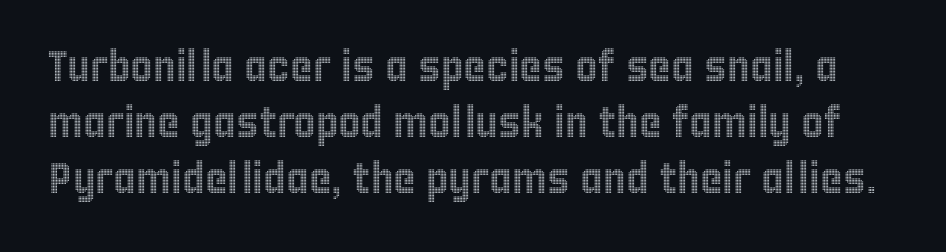
The image shows 43 px condensed type, upright; set normal line spacing (1.3x), normal letter spacing, not underlined; a large x-height.
